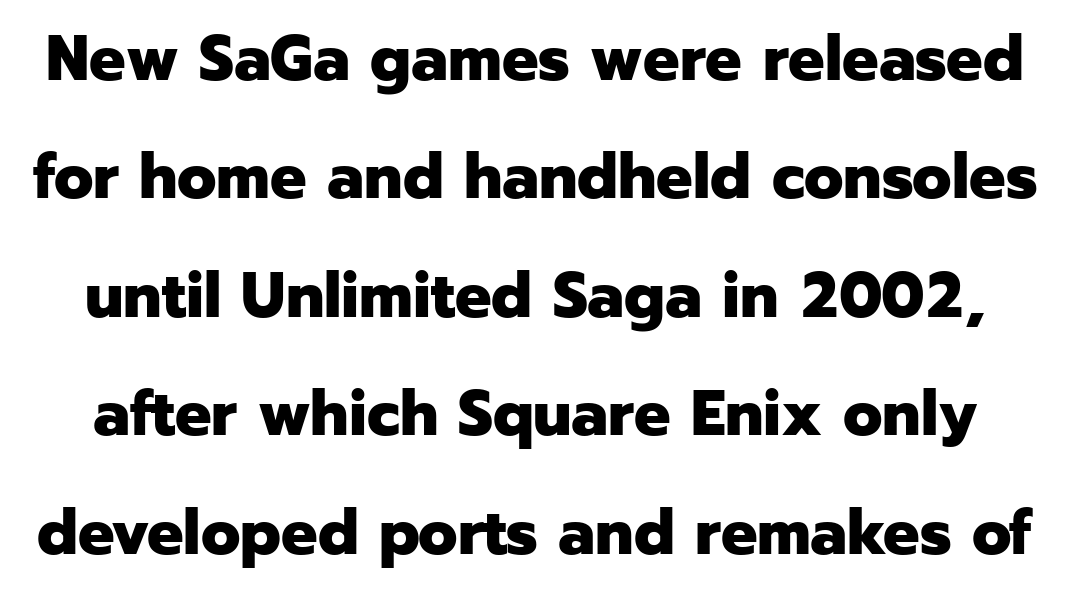
The image shows 64 px heavy sans-serif type, upright; set line spacing 1.85x, normal letter spacing, not underlined; low stroke contrast and a medium x-height.
